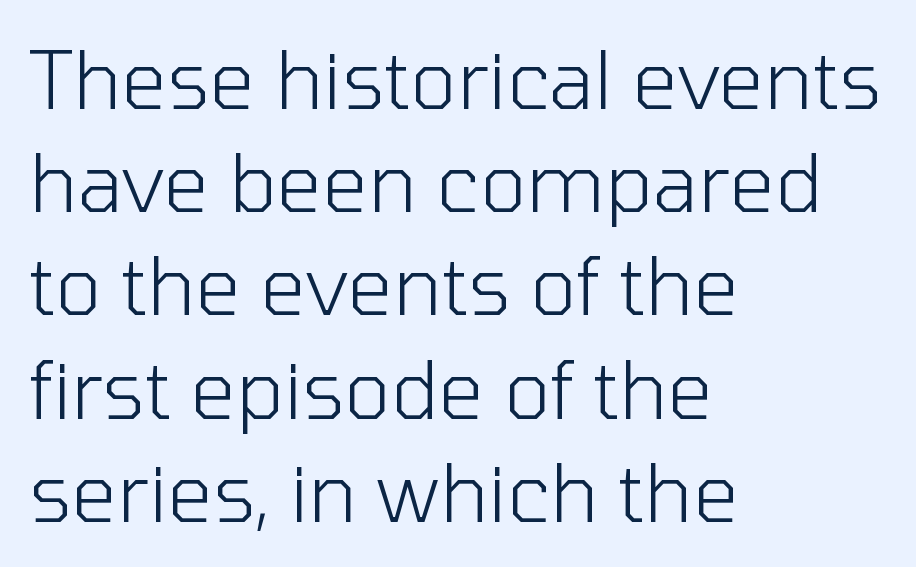
Only glyphs here, with clear space below each row. In terms of letterform style, serifs are entirely absent. Notice how descenders clear the ascenders below comfortably — that's standard leading. These lines keep a tight, regular rhythm from letter to letter. The typography opts for an upright posture over an oblique one. Heaviness? Minimal to ordinary, like unemphasized prose.
